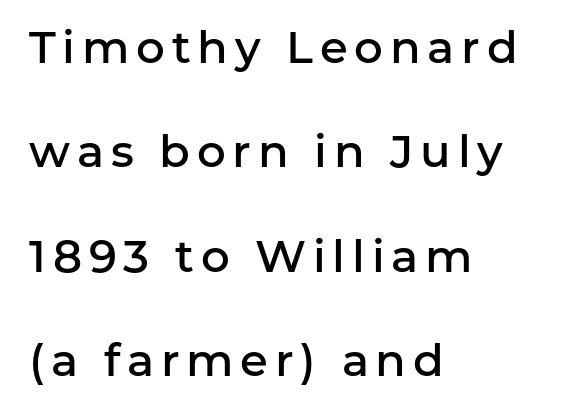
The image shows 45 px semibold sans-serif type, upright; set left-aligned, loose line spacing (2.32x), not underlined; low stroke contrast and a medium x-height.
